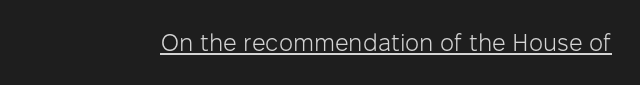
{"italic": "no", "bold": "no", "underline": "yes", "letter_spacing": "normal", "letter_spacing_em": 0.0, "glyph_px": 24}
